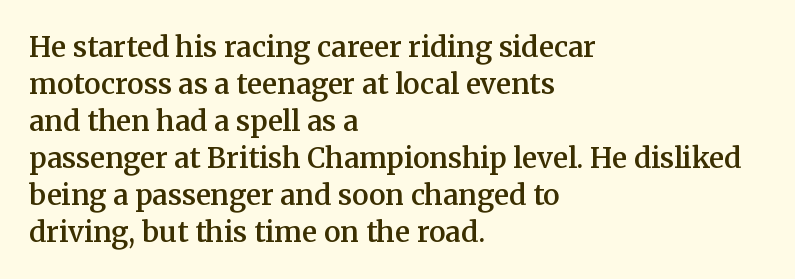
These lines were composed using upright roman letters. What kind of face is this? One with serifs. This sample keeps an unexceptional amount of space between lines. These words are printed semibold, heavier than regular yet not bold. Every row of glyphs begins at an identical x-position on the left. Nothing unusual about the tracking: characters are spaced as the font intends.
